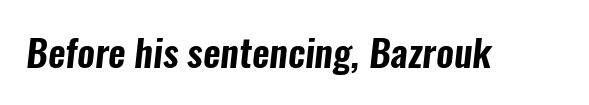
The image shows 38 px condensed sans-serif type; set normal letter spacing, not underlined; low stroke contrast and a medium x-height.
